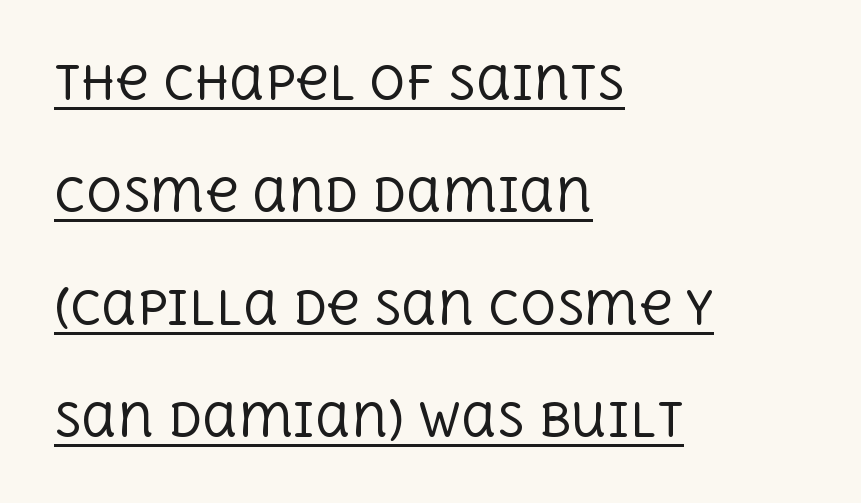
{"serif": "yes", "italic": "no", "bold": "no", "weight": "regular", "width": "normal", "x_height": "large", "monospaced": "no", "underline": "yes", "align": "left", "line_spacing": "loose", "line_spacing_ratio": 2.5, "letter_spacing": "normal", "letter_spacing_em": 0.0, "glyph_px": 45}
